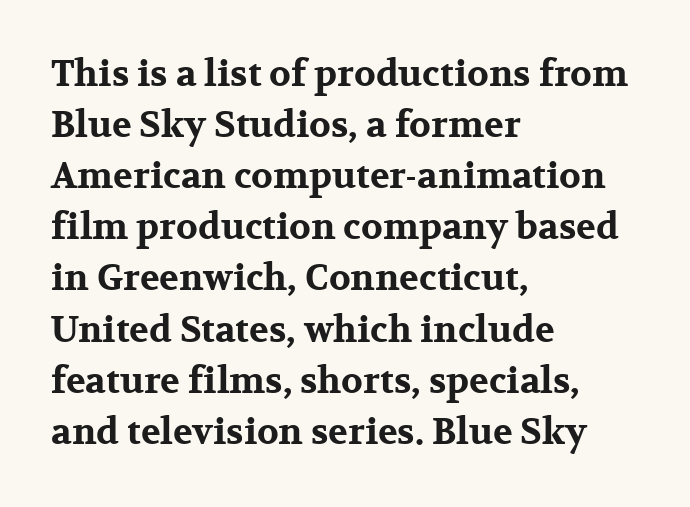
The image shows 36 px bold, wide serif type, upright; set left-aligned, normal line spacing (1.42x), normal letter spacing, not underlined; medium stroke contrast and a medium x-height.
